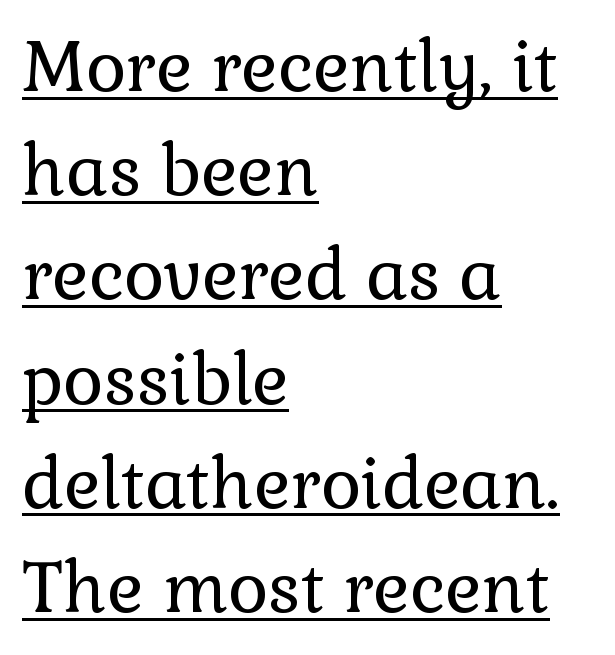
The strokes are not fattened; the text isn't bold. A serif font was chosen for this passage. Proportional: the letters do not fall into vertical columns. Compared with a centered layout, this one pins lines to the left instead.
